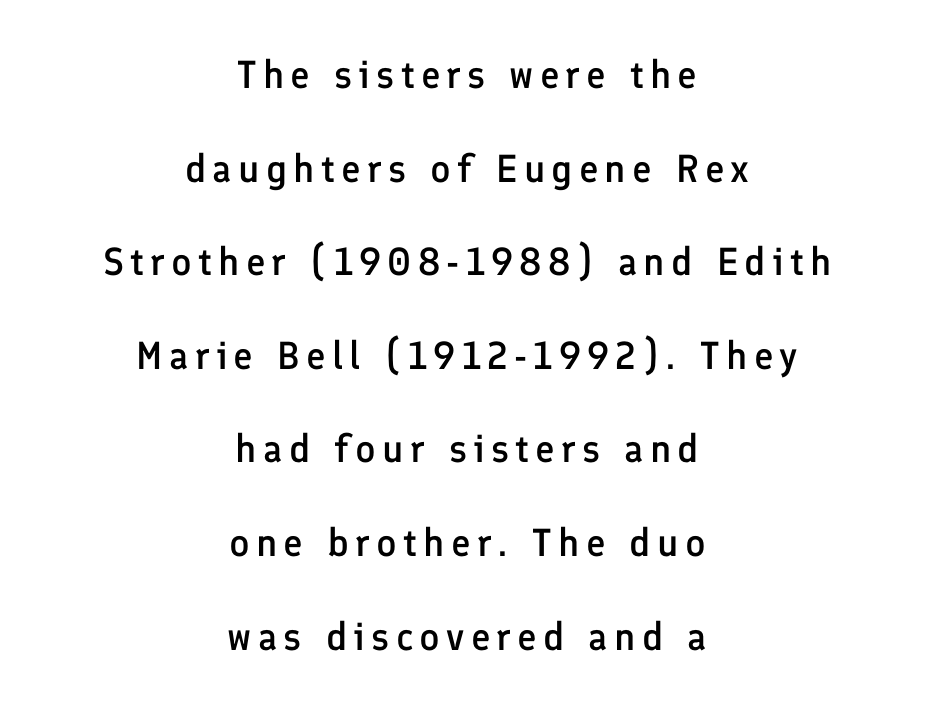
What weight is shown? A semibold, between regular and bold. The designer went with a sans here, leaving each stem footless. The passage shown is typed in a proportional face where columns would drift. This is roman type, the default non-slanted kind.
